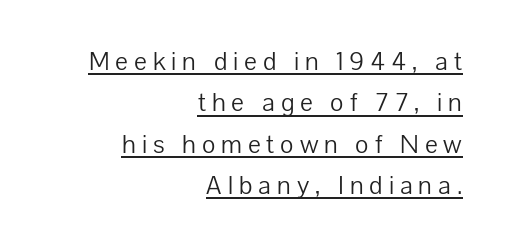
The image shows 27 px text type, upright; set right-aligned, normal line spacing (1.53x), unusually wide letter spacing (+0.22 em), underlined.
